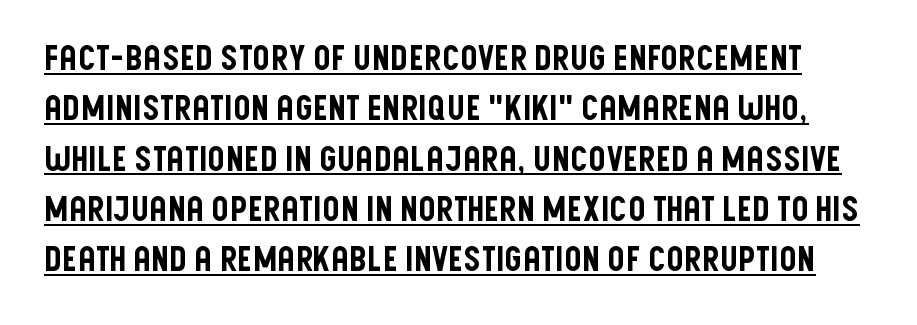
Q: Is the text italic (slanted)? A: No, it is upright.
Q: Is the typeface a serif or a sans-serif typeface? A: Sans-serif.
Q: Is the text underlined? A: Yes.
Q: Is the spacing between letters normal or unusually wide? A: Normal.
Q: Is the spacing between lines tight, normal or loose? A: Normal.
Q: Width (condensed, normal, or wide)? A: Condensed.
Q: Stroke contrast? A: Low.
Q: x-height? A: Large.
Q: Monospaced? A: No.
